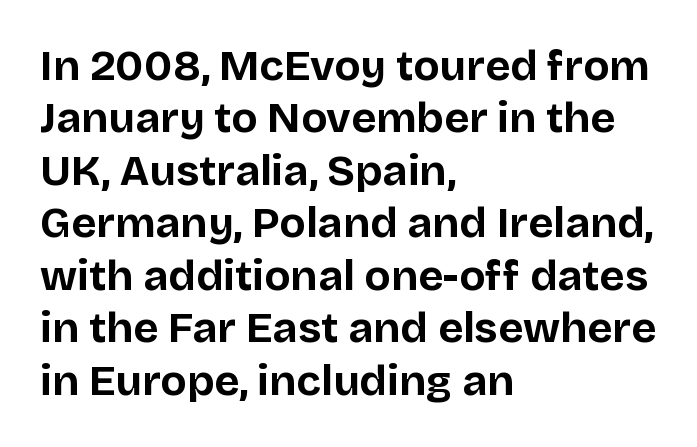
This is roman type, the default non-slanted kind. Character widths vary here, with narrow letters taking less room than wide ones. The rag falls on the right side of this text block. Decoration check: the copy has no underline. Typographically, this falls in the sans-serif category.
